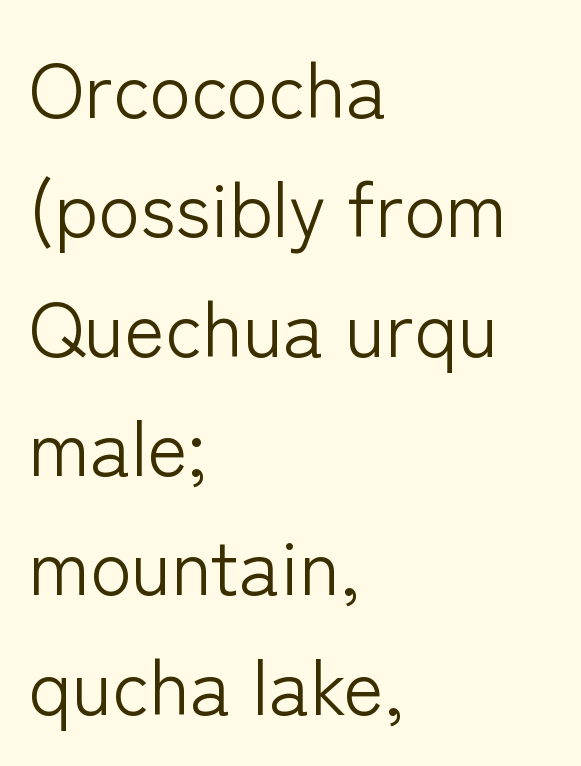
Each word holds together tightly as a unit, with standard inter-letter gaps. Regarding serifs, this sample does without them. These lines sit exactly where default settings would place them. The foot of each line stays bare and open. The face used here is proportionally spaced, like ordinary book or web type. Casual observation: everything's shoved over to the left.
